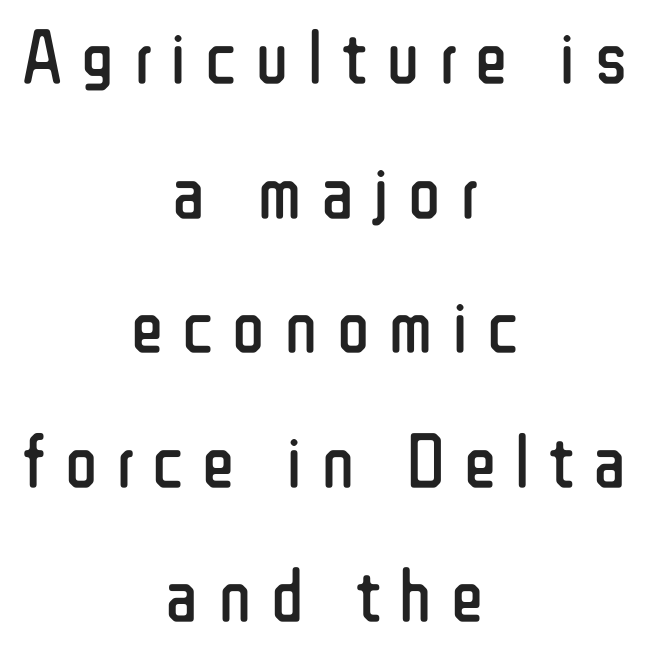
Tracking value appears strongly positive — letters spread wide. Quick note: not italic, upright. Which margin do the lines hug? Neither — every line sits in the middle. The passage shown is not bold in any degree. The rendering shows plain stroke endings on the letterforms — a sans-serif design. The specimen omits any rule beneath the text block's lines.
